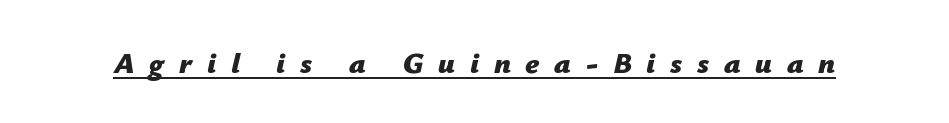
Q: Is the text bold? A: Yes.
Q: Is the text italic (slanted)? A: Yes, it leans right by about 12 degrees.
Q: Is the text underlined? A: Yes.
Q: Is the spacing between letters normal or unusually wide? A: Unusually wide.
Q: Width (condensed, normal, or wide)? A: Normal.
Q: Stroke contrast? A: Low.
Q: x-height? A: Medium.
Q: Monospaced? A: No.
